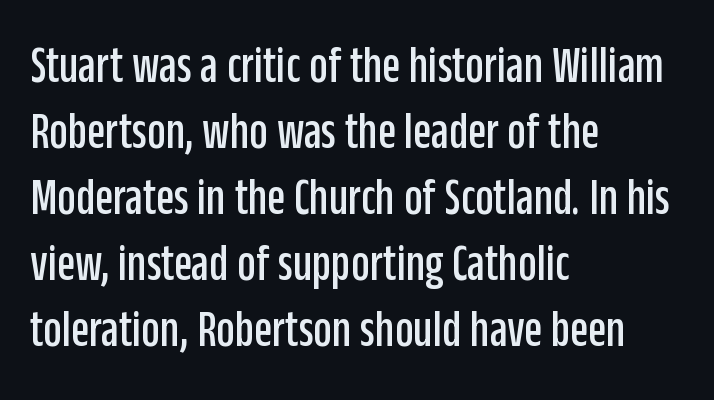
{"serif": "no", "italic": "no", "width": "condensed", "stroke_contrast": "low", "x_height": "large", "monospaced": "no", "underline": "no", "align": "left", "line_spacing": "normal", "line_spacing_ratio": 1.27, "letter_spacing": "normal", "letter_spacing_em": 0.0, "glyph_px": 52}
